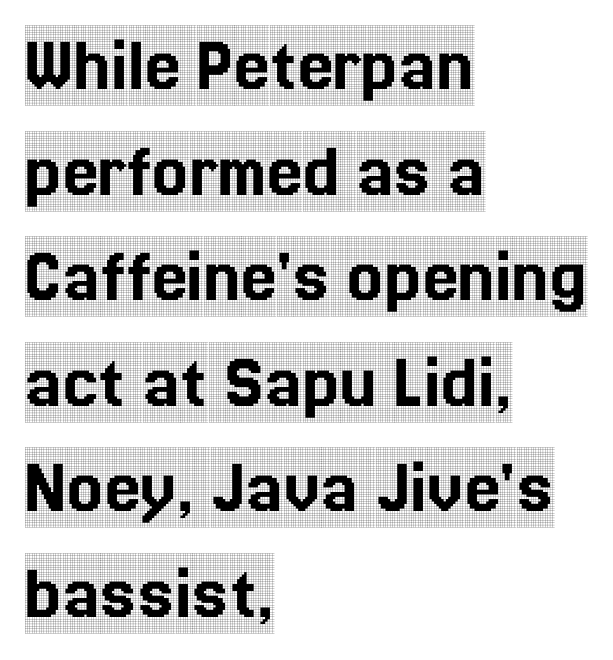
Q: Is the text italic (slanted)? A: No, it is upright.
Q: Is the typeface a serif or a sans-serif typeface? A: Serif.
Q: Is the text underlined? A: No.
Q: How is the paragraph aligned? A: Left-aligned.
Q: Is the spacing between letters normal or unusually wide? A: Normal.
Q: Is the spacing between lines tight, normal or loose? A: Normal.
Q: Width (condensed, normal, or wide)? A: Condensed.
Q: x-height? A: Large.
Q: Monospaced? A: No.
